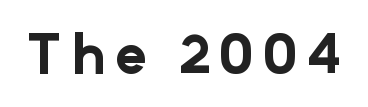
Note: no serifs on the glyphs. Has an underline been added? It has not. Unlike italic type, these characters show no tilt at all. Spacing verdict: proportional, widths tailored to each character.
